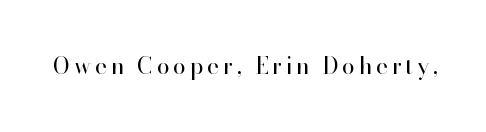
{"italic": "no", "bold": "no", "underline": "no", "glyph_px": 23}
